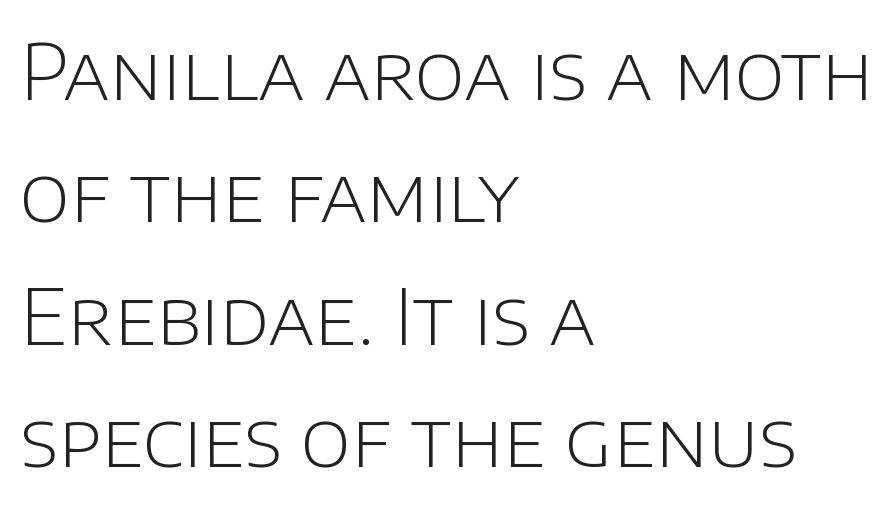
You could not count columns in this text — the font is proportionally spaced. Letters rest on an invisible, unmarked baseline. Designer's note — italics off, roman on. Honestly, the row spacing looks completely unremarkable. To sum up the face: it is a sans, with no serifs. Inter-character spacing is left at the font's built-in metrics.
